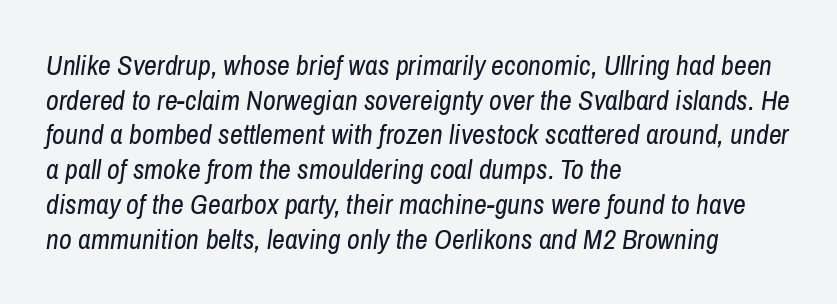
{"italic": "yes", "lean": "right", "slant_degrees": 8, "bold": "no", "weight": "regular", "width": "condensed", "stroke_contrast": "low", "x_height": "medium", "monospaced": "no", "underline": "no", "align": "left", "line_spacing_ratio": 1.24, "letter_spacing": "normal", "letter_spacing_em": 0.0, "glyph_px": 28}
